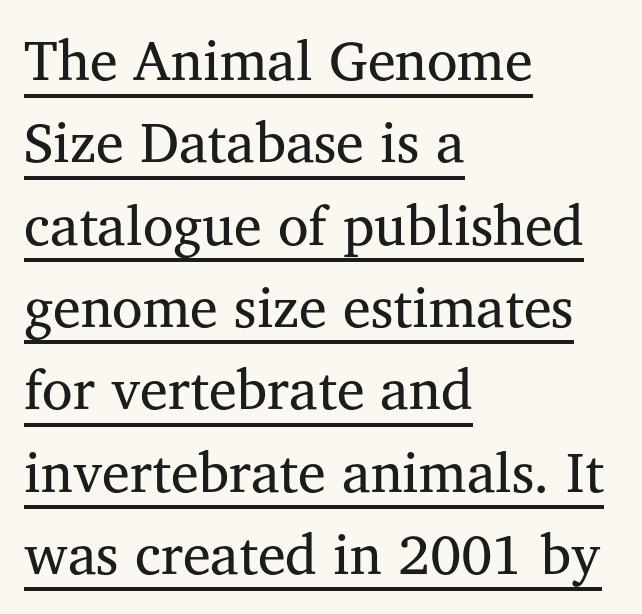
This is the regular roman posture of the typeface. Which margin do the lines hug? The left one — the right edge is uneven. These lines are rendered in a variable-pitch font. Typographically, this falls in the serif category.
